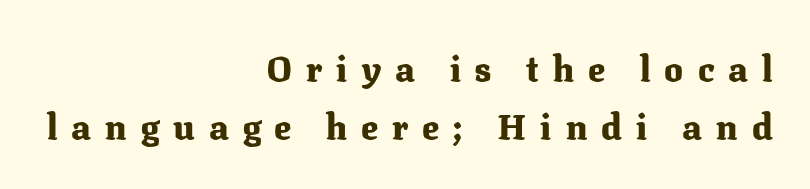
Set as a true bold cut, around the 700 mark. Think of a printed novel: that variable character pitch is what you see here. This rendering uses right alignment, leaving the left contour irregular. If you measured baseline to baseline, you'd find a middling distance. Rule under the text: the space is simply empty.
